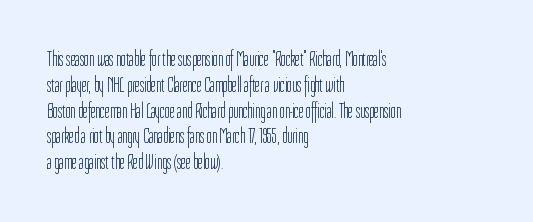
Visually the block forms a straight wall on the left and a jagged coastline on the right. This sample uses plain, unmodified letter spacing. The face looks like a standard text weight, possibly lighter. Check under the words: just untouched page. Does the lettering tilt? It doesn't — this is upright.
